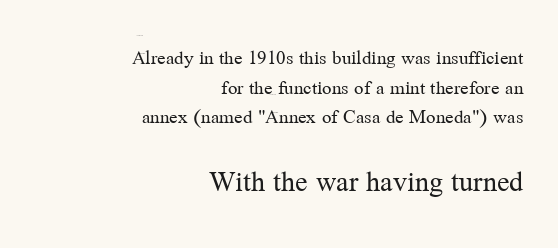
The image shows 31 px regular-weight serif type, upright; set right-aligned, normal line spacing (1.41x), normal letter spacing, not underlined; the second (bottom) block is 1.48x larger; medium stroke contrast and a medium x-height.
